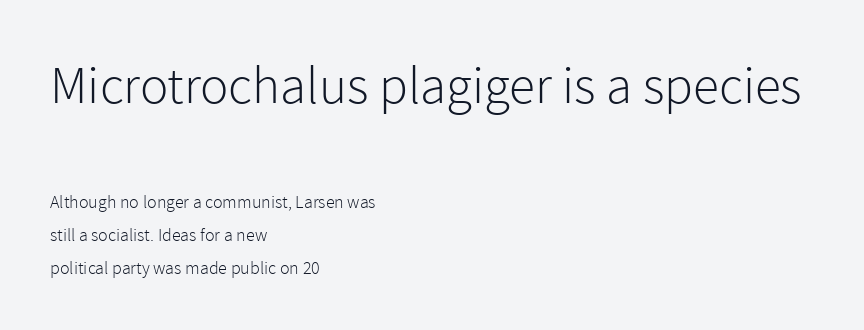
The image shows 53 px light sans-serif type, upright; set left-aligned, line spacing 1.84x, normal letter spacing, not underlined; the first (top) block is 2.94x larger; a medium x-height.
